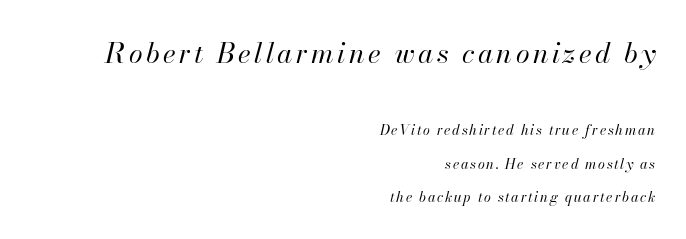
The image shows 28 px regular-weight type, italic (leaning right); set right-aligned, loose line spacing (2.36x), not underlined; the first (top) block is 2.0x larger; high stroke contrast and a small x-height.
